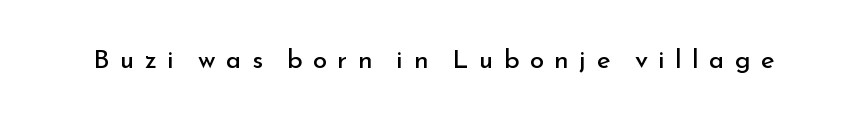
Quick note: underline off. The font is comparable to plain body text, perhaps lighter. Tracking here is generous; glyphs stand well apart from one another. Quick note: not italic, upright.
